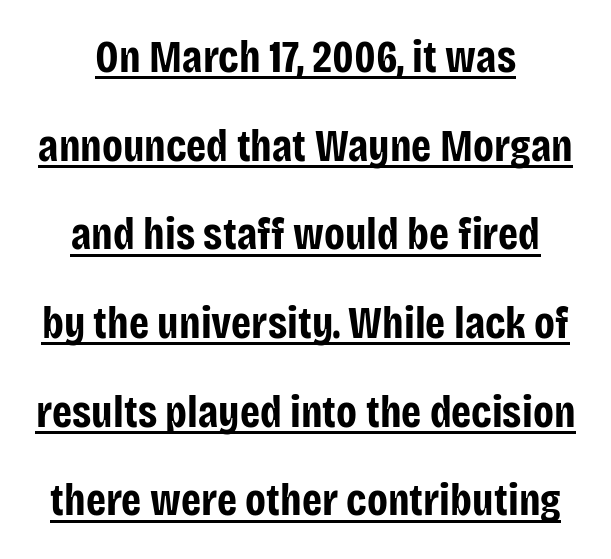
The image shows 45 px bold, condensed sans-serif type, upright; set loose line spacing (1.97x), normal letter spacing, underlined; low stroke contrast and a large x-height.
